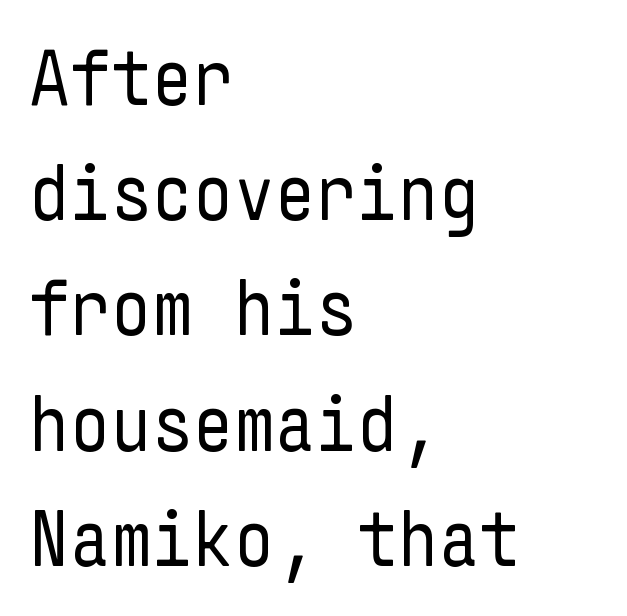
These lines were composed using upright roman letters. Vertical spacing — default. Think standard paragraph weight, or any step lighter than that. The letterforms sit shoulder to shoulder at normal distance. Unmarked baselines from the first word to the last.
